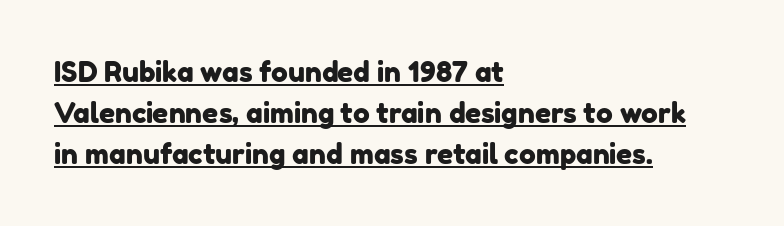
{"serif": "no", "width": "normal", "stroke_contrast": "low", "x_height": "medium", "monospaced": "no", "underline": "yes", "align": "left", "line_spacing": "normal", "line_spacing_ratio": 1.47, "letter_spacing": "normal", "letter_spacing_em": 0.0, "glyph_px": 28}
